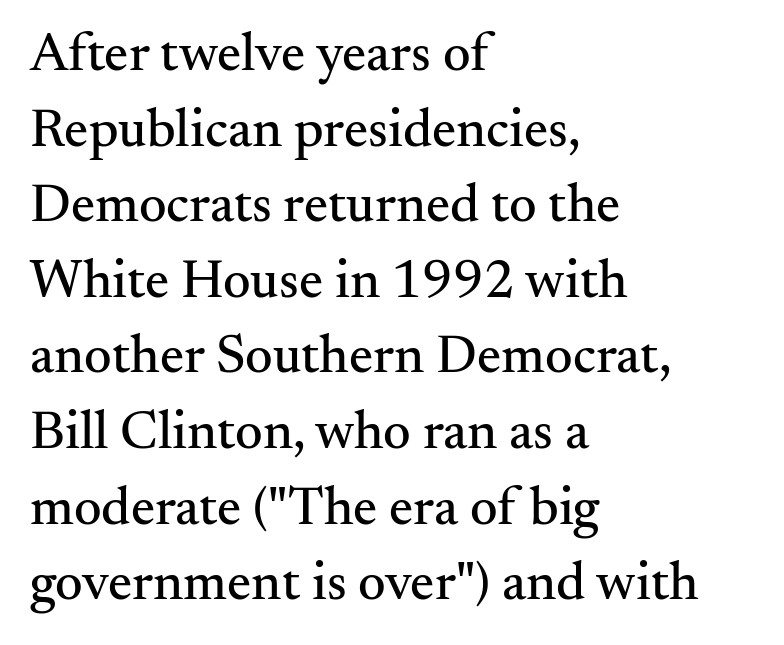
{"serif": "yes", "italic": "no", "width": "normal", "stroke_contrast": "medium", "x_height": "small", "monospaced": "no", "underline": "no", "align": "left", "line_spacing": "normal", "line_spacing_ratio": 1.4, "letter_spacing": "normal", "letter_spacing_em": 0.0, "glyph_px": 54}
